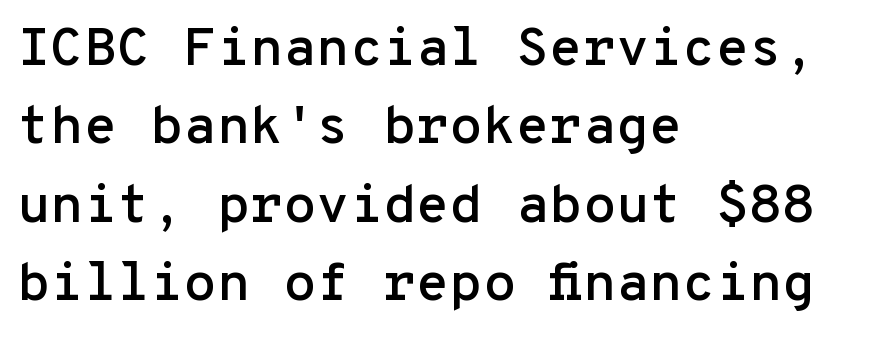
Think of a typewriter: that constant character pitch is what you see here. The axis of the letterforms is exactly vertical. The rag falls on the right side of this text block. The lines sit at an ordinary, default distance from one another. Look at the bottom of the vertical strokes: they stop flat, with no serifs. Decoration check: the copy has no underline.
